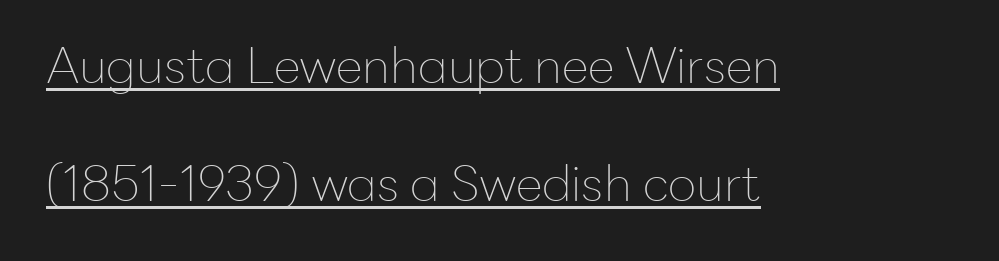
The horizontal fit of the characters is conventional and even. The rendering uses natural spacing where letterforms have individual widths. The strokes carry an ordinary text weight at most. Loosely led — the rows are spread out. The font family rendered here belongs to the sans-serif group.
